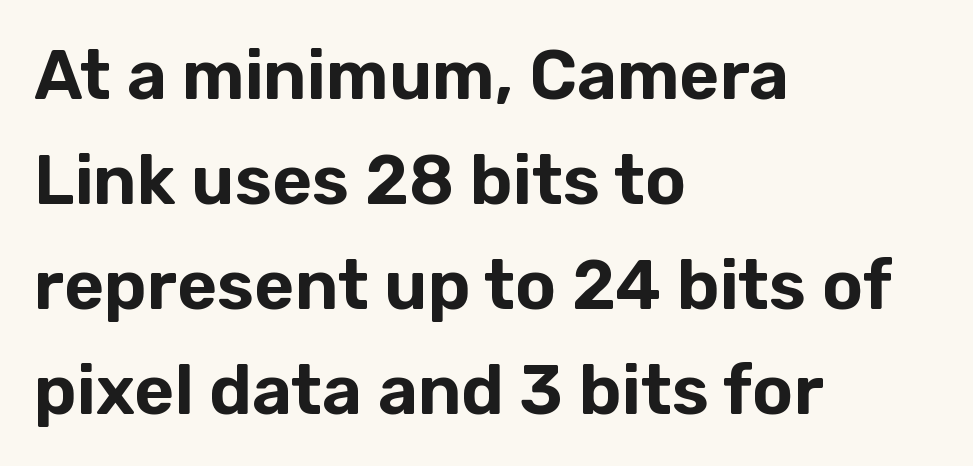
The image shows 69 px sans-serif type, upright; set left-aligned, normal line spacing (1.52x), normal letter spacing, not underlined; low stroke contrast and a medium x-height.
